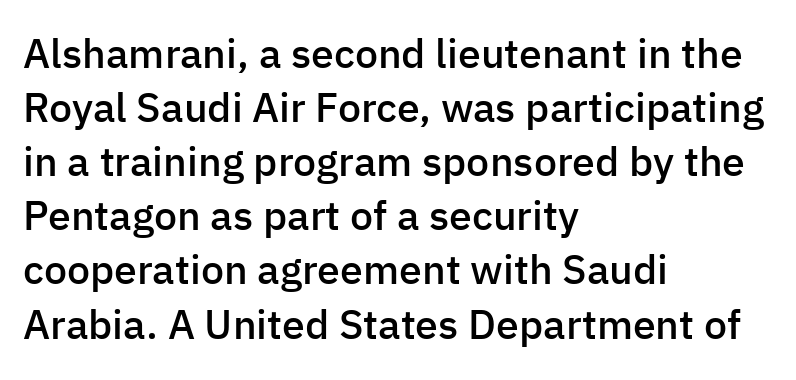
The image shows 41 px semibold sans-serif type, upright; set left-aligned, normal line spacing (1.32x), normal letter spacing, not underlined; low stroke contrast and a medium x-height.
